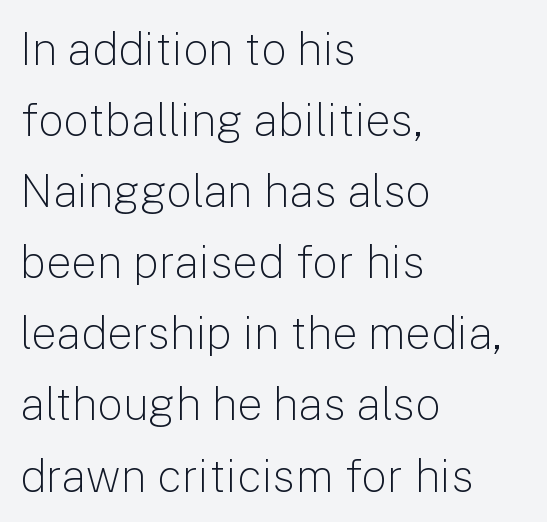
{"serif": "no", "italic": "no", "bold": "no", "weight": "light", "width": "normal", "stroke_contrast": "low", "x_height": "medium", "monospaced": "no", "underline": "no", "align": "left", "line_spacing": "normal", "line_spacing_ratio": 1.58, "letter_spacing": "normal", "letter_spacing_em": 0.0, "glyph_px": 45}
